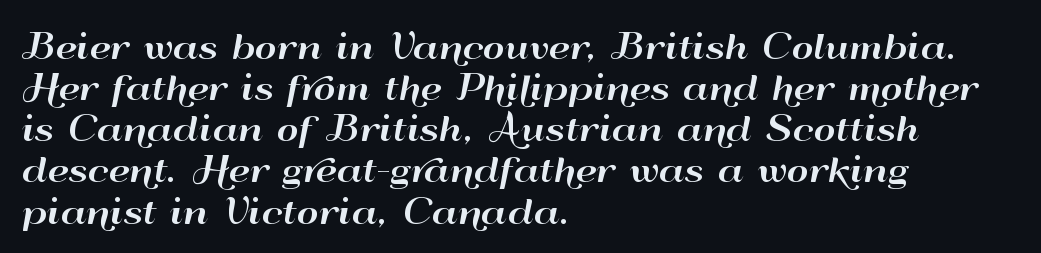
{"serif": "no", "width": "wide", "stroke_contrast": "high", "x_height": "small", "monospaced": "no", "underline": "no", "align": "left", "line_spacing_ratio": 1.21, "letter_spacing": "normal", "letter_spacing_em": 0.0, "glyph_px": 34}
